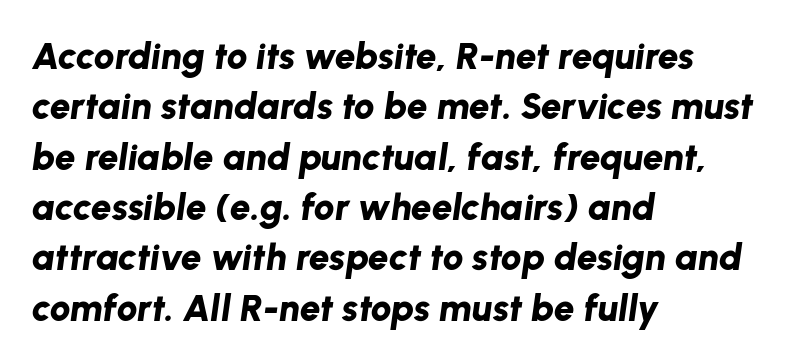
Beneath every word, the page is bare. The rendering keeps characters at their native spacing. Summary of vertical rhythm: regular, with standard interline spacing. These words are printed bold, with thick strokes throughout. You could not count columns in this text — the font is proportionally spaced.
